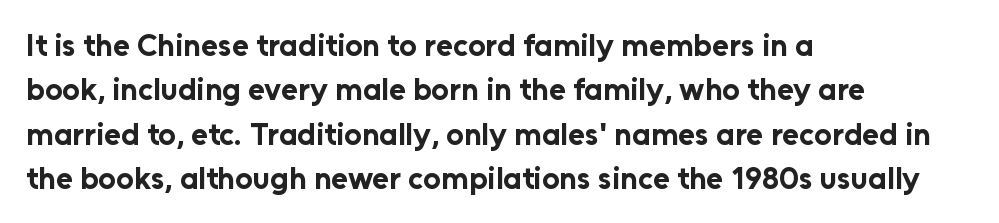
{"serif": "no", "italic": "no", "bold": "yes", "weight": "bold", "width": "normal", "stroke_contrast": "low", "x_height": "medium", "monospaced": "no", "underline": "no", "align": "left", "line_spacing": "normal", "line_spacing_ratio": 1.43, "letter_spacing": "normal", "letter_spacing_em": 0.0, "glyph_px": 31}
